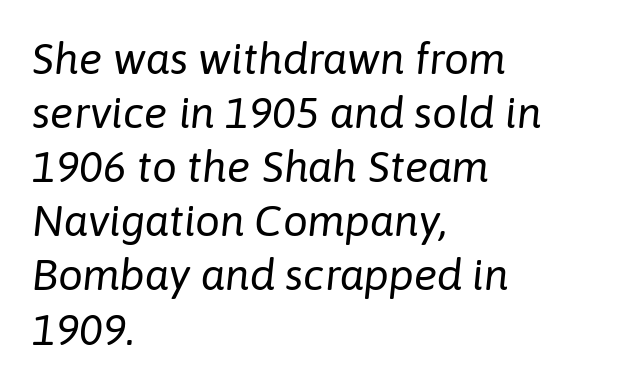
The image shows 44 px regular-weight type, italic (leaning right); set left-aligned, line spacing 1.23x, normal letter spacing, not underlined; low stroke contrast and a medium x-height.
